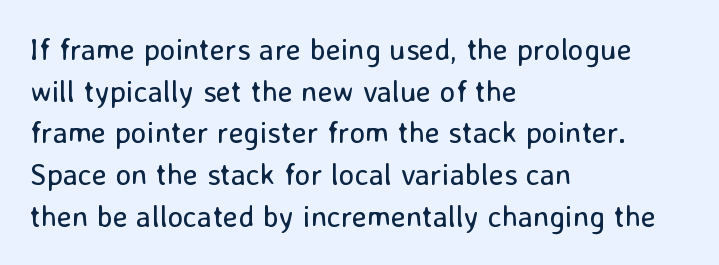
Q: Is the text bold? A: No.
Q: Is the text italic (slanted)? A: No, it is upright.
Q: Is the typeface a serif or a sans-serif typeface? A: Sans-serif.
Q: Is the text underlined? A: No.
Q: How is the paragraph aligned? A: Left-aligned.
Q: Is the spacing between letters normal or unusually wide? A: Normal.
Q: Is the spacing between lines tight, normal or loose? A: Normal.
Q: Width (condensed, normal, or wide)? A: Normal.
Q: Stroke contrast? A: Low.
Q: x-height? A: Medium.
Q: Monospaced? A: No.
